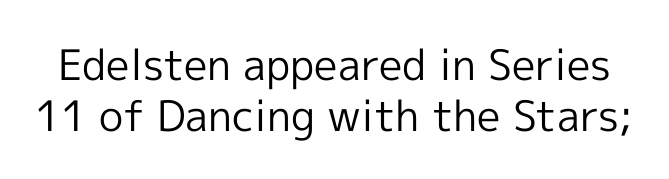
{"serif": "no", "italic": "no", "bold": "no", "weight": "regular", "width": "normal", "x_height": "medium", "monospaced": "no", "underline": "no", "line_spacing_ratio": 1.21, "letter_spacing": "normal", "letter_spacing_em": 0.0, "glyph_px": 42}
